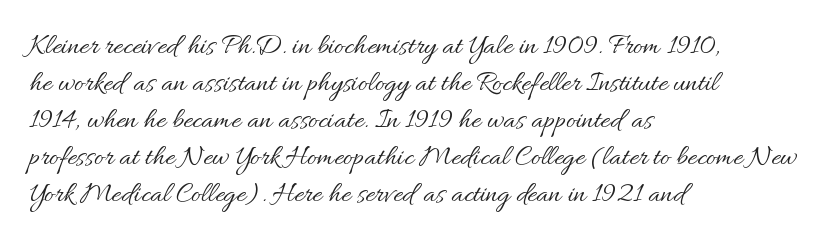
The image shows 29 px regular-weight type; set left-aligned, normal line spacing (1.28x), normal letter spacing, not underlined; medium stroke contrast and a small x-height.
